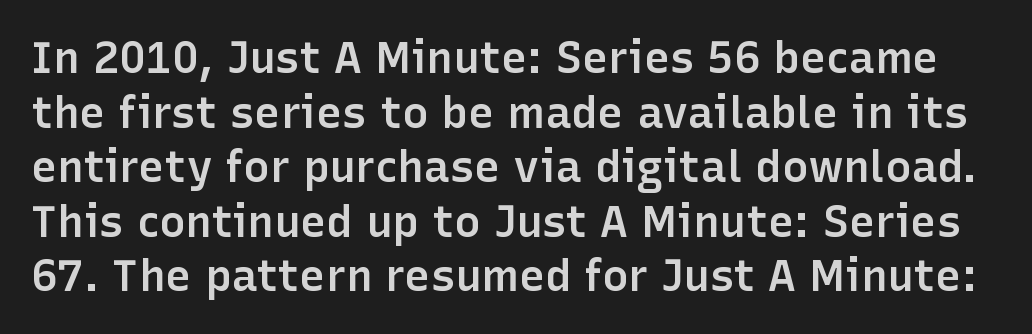
This is moderately heavy type, rendered in semibold. You could not count columns in this text — the font is proportionally spaced. Examine the stroke ends and you'll find no serifs. Vertical strokes here are truly vertical. Only glyphs here, with clear space below each row. Does extra space separate the letters? No, they use regular spacing.
